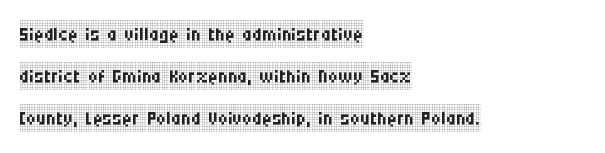
Q: Is the text bold? A: No.
Q: Is the text italic (slanted)? A: No, it is upright.
Q: Is the text underlined? A: No.
Q: How is the paragraph aligned? A: Left-aligned.
Q: Is the spacing between letters normal or unusually wide? A: Normal.
Q: Is the spacing between lines tight, normal or loose? A: Normal.
